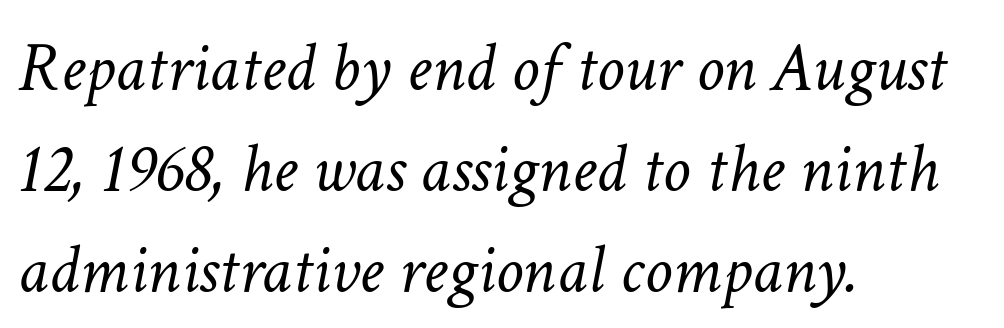
The letterforms sit shoulder to shoulder at normal distance. Each letter keeps its own natural width here, so spacing adapts to shape. The block of text has a typical density, with ordinary space between rows. Line starts are locked; line ends wander. Check the space under the baseline: it is left empty.
